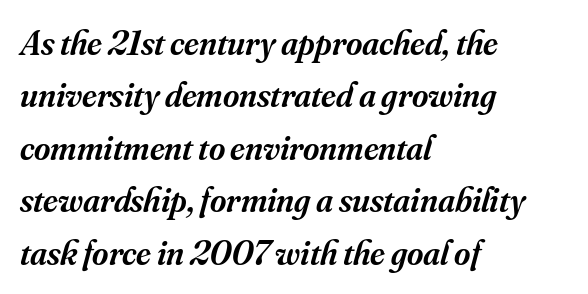
The image shows 35 px semibold serif type, italic (leaning right); set left-aligned, normal line spacing (1.5x), normal letter spacing, not underlined; medium stroke contrast and a small x-height.
